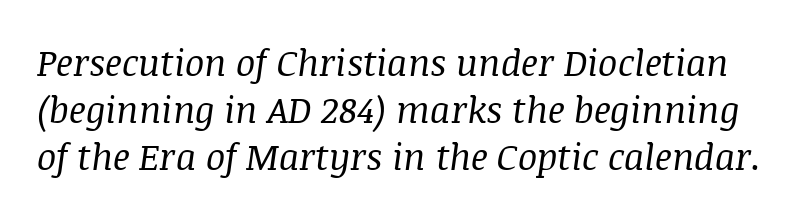
{"serif": "yes", "italic": "yes", "lean": "right", "slant_degrees": 8, "bold": "no", "weight": "regular", "width": "normal", "stroke_contrast": "medium", "x_height": "large", "monospaced": "no", "underline": "no", "line_spacing": "normal", "line_spacing_ratio": 1.31, "letter_spacing": "normal", "letter_spacing_em": 0.0, "glyph_px": 36}
